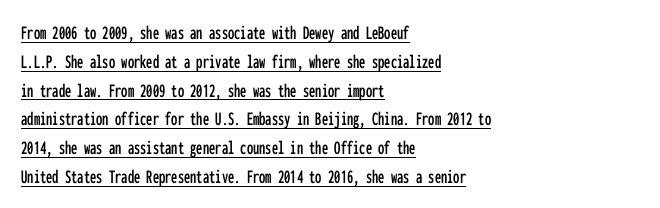
Decoration check: the copy is underlined. These lines stack with their left ends in a neat column. Tall strokes in this sample are plumb rather than angled. The lines sit at an ordinary, default distance from one another. Tracking value appears to be zero — textbook default spacing.
